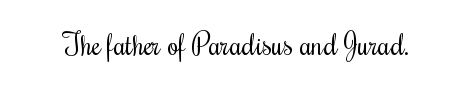
The image shows 29 px regular-weight, condensed serif type; set normal letter spacing, not underlined; medium stroke contrast and a small x-height.
